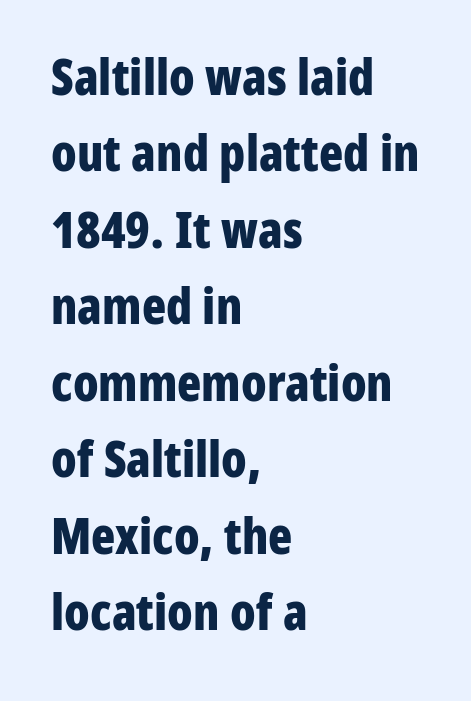
Q: Is the text bold? A: Yes.
Q: Is the text italic (slanted)? A: No, it is upright.
Q: Is the typeface a serif or a sans-serif typeface? A: Sans-serif.
Q: Is the text underlined? A: No.
Q: How is the paragraph aligned? A: Left-aligned.
Q: Is the spacing between letters normal or unusually wide? A: Normal.
Q: Is the spacing between lines tight, normal or loose? A: Normal.
Q: Width (condensed, normal, or wide)? A: Condensed.
Q: Stroke contrast? A: Low.
Q: x-height? A: Medium.
Q: Monospaced? A: No.
